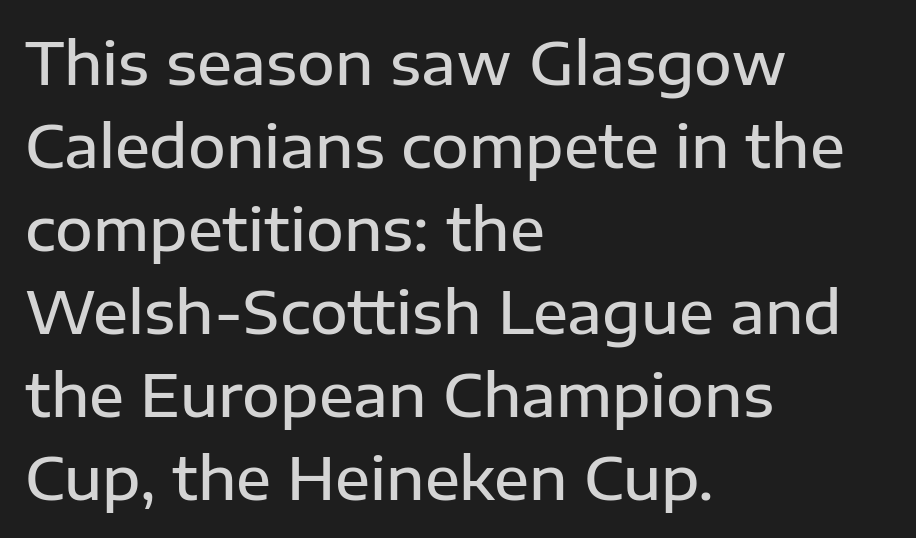
If you drew a ruler down the left edge, every line would touch it. The rendering uses natural spacing where letterforms have individual widths. The passage shown is not underscored anywhere. Regular leading. A typesetter would label this face a sans. Quick note: not italic, upright.
